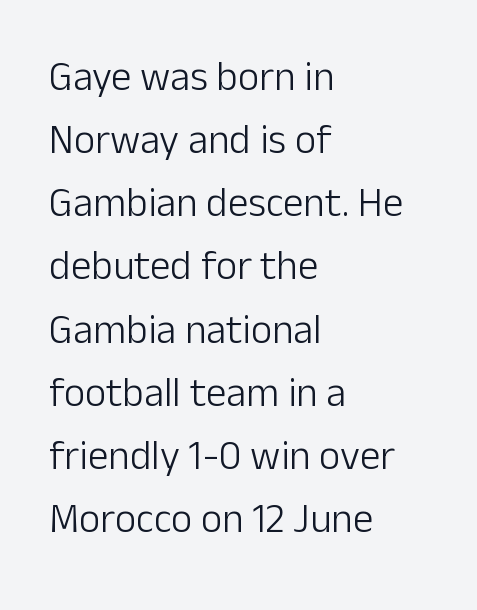
Nobody touched the tracking dial on this one. You could not count columns in this text — the font is proportionally spaced. The letters stand upright; this is a roman face. These lines are composed in type without serifs. The lines in this sample share a left origin and differ only in where they stop. One glance says typical: line gaps are just what's usual.
